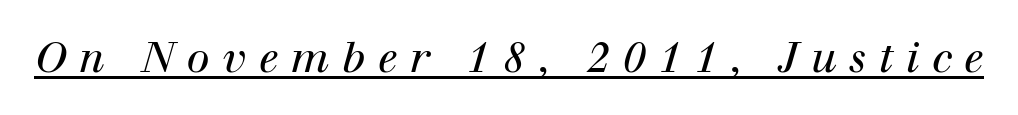
{"serif": "yes", "italic": "yes", "lean": "right", "slant_degrees": 12, "bold": "no", "weight": "regular", "width": "normal", "stroke_contrast": "high", "x_height": "medium", "monospaced": "no", "underline": "yes", "letter_spacing": "wide", "letter_spacing_em": 0.3, "glyph_px": 42}
